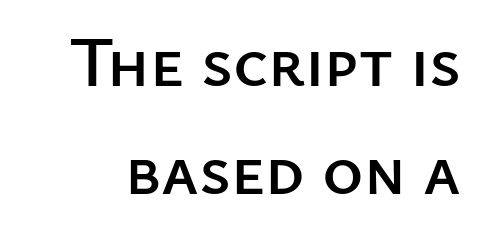
The zone under the glyphs is completely vacant. Baseline-to-baseline distance is the conventional proportion of letter height. The lettering holds an erect, upright posture throughout. In terms of letterform style, serifs are entirely absent. Is this a fixed-width face? No — the glyphs have proportional, varying widths.
